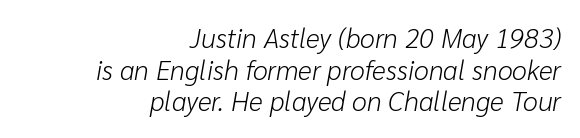
Q: Is the text bold? A: No.
Q: Is the text italic (slanted)? A: Yes, it leans right by about 10 degrees.
Q: Is the text underlined? A: No.
Q: How is the paragraph aligned? A: Right-aligned.
Q: Is the spacing between letters normal or unusually wide? A: Normal.
